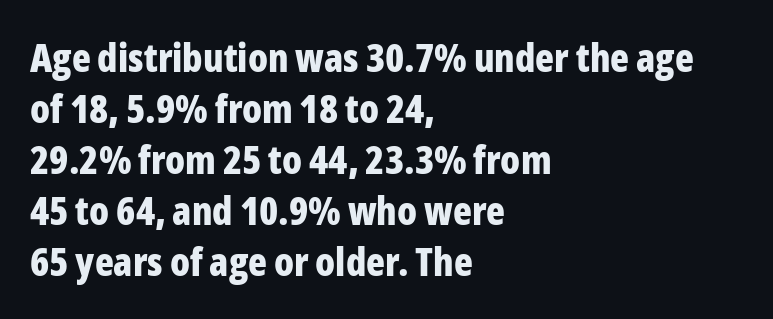
The image shows 39 px bold, condensed sans-serif type, upright; set left-aligned, normal line spacing (1.31x), normal letter spacing, not underlined; low stroke contrast and a medium x-height.
